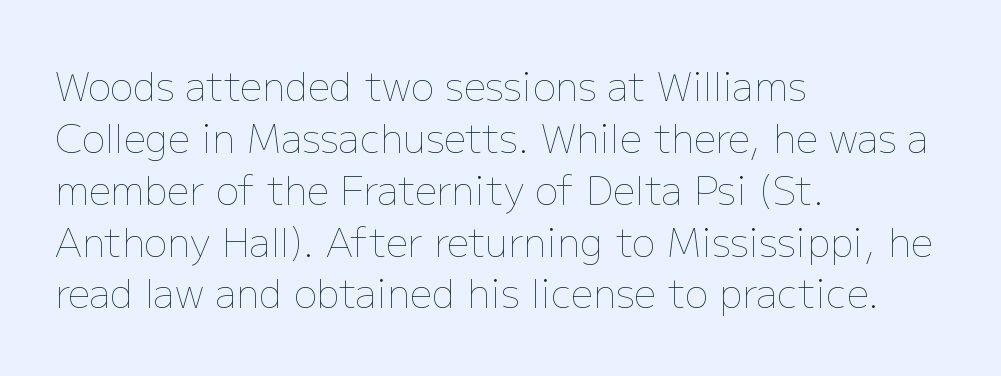
{"italic": "no", "bold": "no", "weight": "thin", "width": "normal", "stroke_contrast": "low", "x_height": "medium", "monospaced": "no", "underline": "no", "align": "left", "line_spacing": "normal", "line_spacing_ratio": 1.33, "letter_spacing": "normal", "letter_spacing_em": 0.0, "glyph_px": 39}
